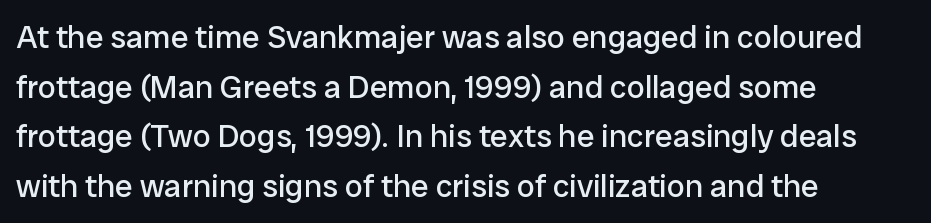
The image shows 32 px regular-weight sans-serif type, upright; set left-aligned, normal line spacing (1.55x), normal letter spacing, not underlined; low stroke contrast and a medium x-height.
